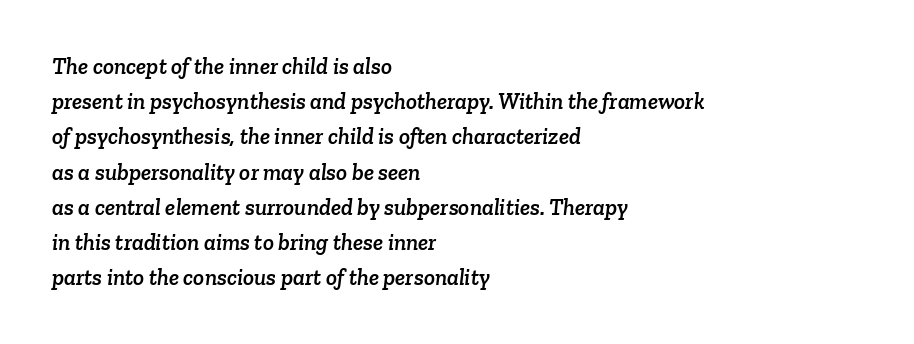
{"underline": "no", "align": "left", "line_spacing": "normal", "line_spacing_ratio": 1.53, "letter_spacing": "normal", "letter_spacing_em": 0.0, "glyph_px": 23}
